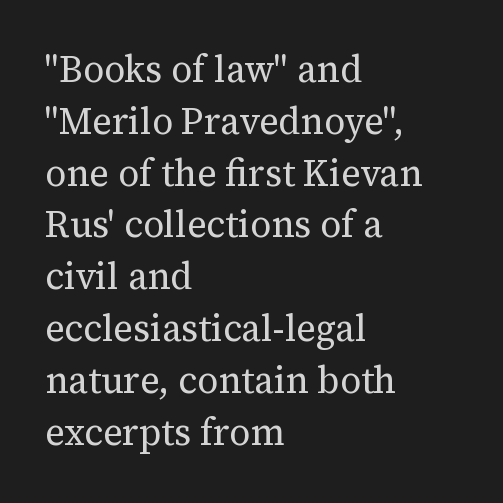
The image shows 37 px regular-weight serif type, upright; set left-aligned, normal line spacing (1.4x), normal letter spacing, not underlined; medium stroke contrast and a medium x-height.
